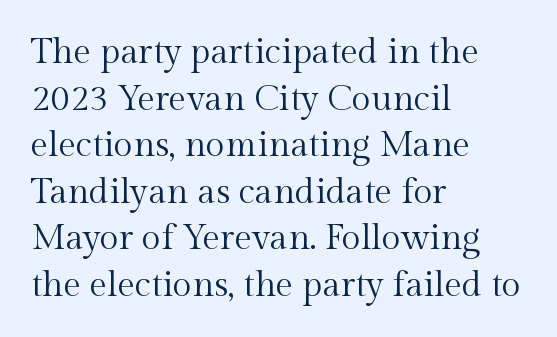
Q: Is the text bold? A: No.
Q: Is the text italic (slanted)? A: No, it is upright.
Q: Is the typeface a serif or a sans-serif typeface? A: Serif.
Q: Is the text underlined? A: No.
Q: How is the paragraph aligned? A: Left-aligned.
Q: Is the spacing between letters normal or unusually wide? A: Normal.
Q: Is the spacing between lines tight, normal or loose? A: Normal.
Q: Width (condensed, normal, or wide)? A: Normal.
Q: x-height? A: Medium.
Q: Monospaced? A: No.
